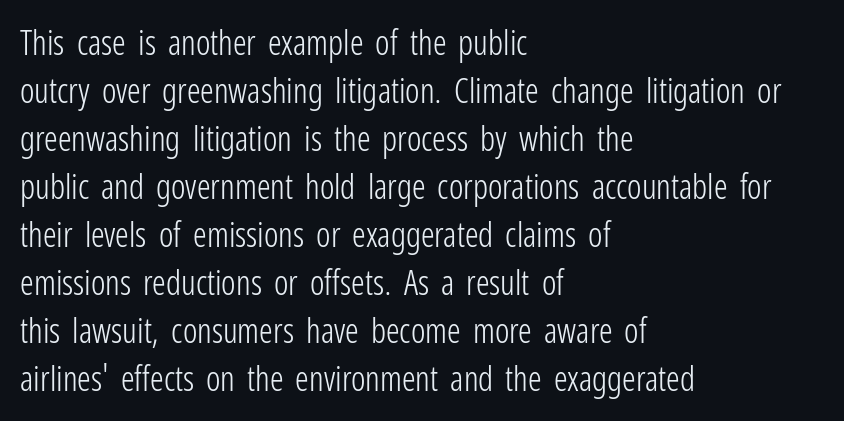
The image shows 34 px light, condensed sans-serif type, upright; set left-aligned, normal line spacing (1.41x), normal letter spacing, not underlined; low stroke contrast and a medium x-height.
